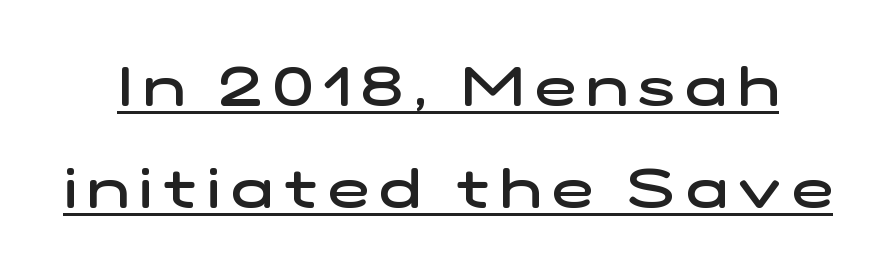
Underlined type. Here the designer chose a conventional face with non-uniform glyph widths. Serifs: no, the terminals of the letterforms are clean. The strokes are fattened partway — semibold, not bold.
